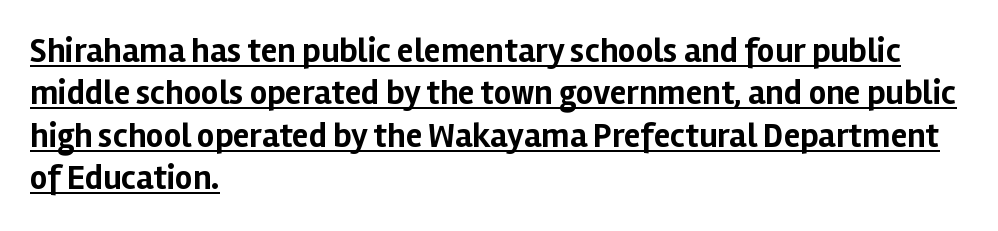
Q: Is the text bold? A: Yes.
Q: Is the text italic (slanted)? A: No, it is upright.
Q: Is the typeface a serif or a sans-serif typeface? A: Sans-serif.
Q: Is the text underlined? A: Yes.
Q: How is the paragraph aligned? A: Left-aligned.
Q: Is the spacing between letters normal or unusually wide? A: Normal.
Q: Is the spacing between lines tight, normal or loose? A: Normal.
Q: Width (condensed, normal, or wide)? A: Normal.
Q: Stroke contrast? A: Low.
Q: x-height? A: Medium.
Q: Monospaced? A: No.
